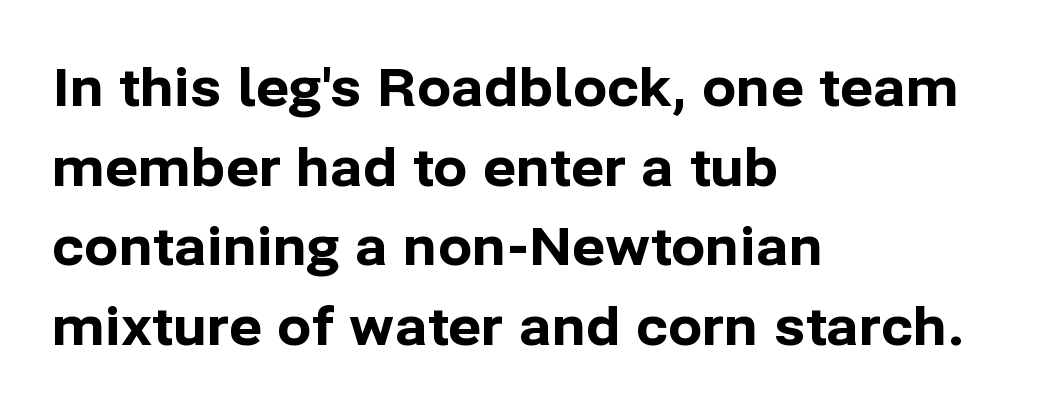
{"serif": "no", "italic": "no", "bold": "yes", "weight": "bold", "width": "normal", "stroke_contrast": "low", "x_height": "medium", "monospaced": "no", "underline": "no", "align": "left", "line_spacing": "normal", "line_spacing_ratio": 1.56, "letter_spacing": "normal", "letter_spacing_em": 0.0, "glyph_px": 51}
